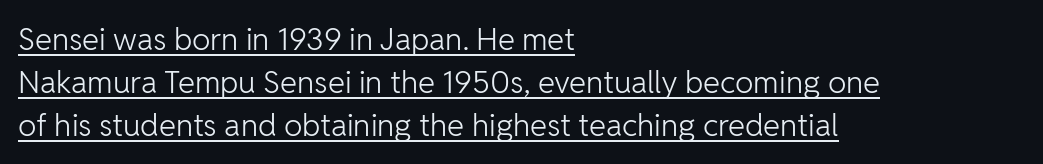
Q: Is the text bold? A: No.
Q: Is the text italic (slanted)? A: No, it is upright.
Q: Is the typeface a serif or a sans-serif typeface? A: Sans-serif.
Q: Is the text underlined? A: Yes.
Q: How is the paragraph aligned? A: Left-aligned.
Q: Is the spacing between letters normal or unusually wide? A: Normal.
Q: Is the spacing between lines tight, normal or loose? A: Normal.
Q: Width (condensed, normal, or wide)? A: Normal.
Q: Stroke contrast? A: Low.
Q: x-height? A: Medium.
Q: Monospaced? A: No.
